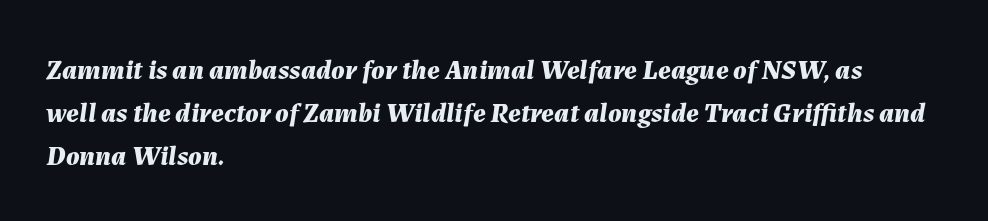
Q: Is the text bold? A: Yes.
Q: Is the text italic (slanted)? A: Yes, it leans right by about 7 degrees.
Q: Is the text underlined? A: No.
Q: How is the paragraph aligned? A: Left-aligned.
Q: Is the spacing between letters normal or unusually wide? A: Normal.
Q: Is the spacing between lines tight, normal or loose? A: Normal.
Q: Width (condensed, normal, or wide)? A: Normal.
Q: Stroke contrast? A: Medium.
Q: x-height? A: Medium.
Q: Monospaced? A: No.
